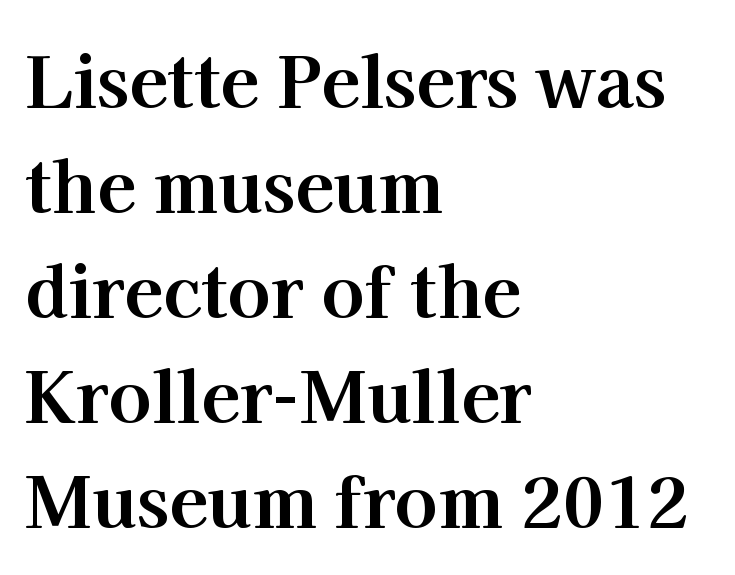
{"serif": "yes", "italic": "no", "bold": "yes", "weight": "bold", "width": "normal", "stroke_contrast": "high", "x_height": "medium", "monospaced": "no", "underline": "no", "align": "left", "line_spacing": "normal", "line_spacing_ratio": 1.48, "letter_spacing": "normal", "letter_spacing_em": 0.0, "glyph_px": 71}
